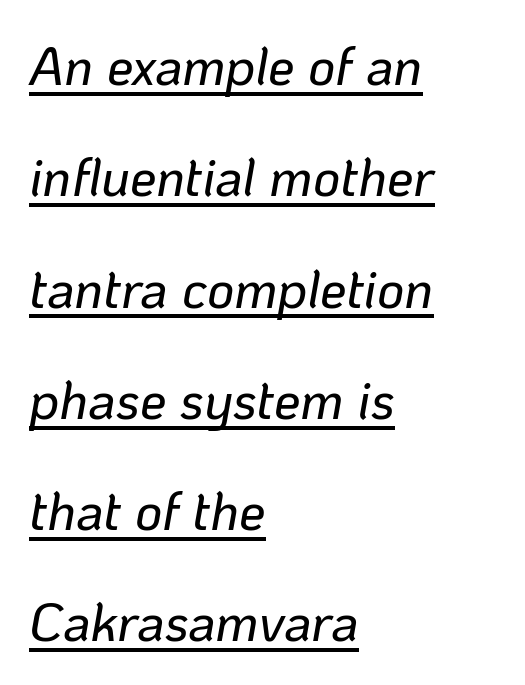
Has an underline been added? It has. A typesetter would call this proportional, since set widths differ per character. The gaps between neighbouring characters are ordinary and unremarkable. The passage shown leans; its letterforms are oblique.
